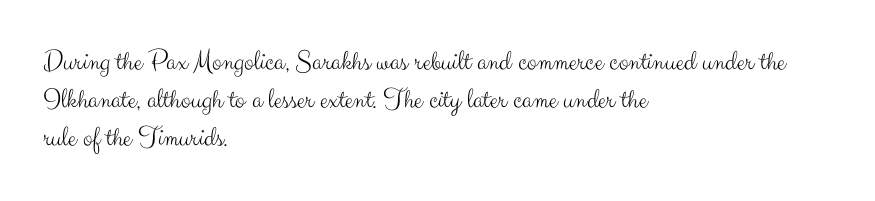
The passage shown is not bold in any degree. Glyph-to-glyph distance matches everyday printed text. The letters advance in unequal steps, a hallmark of proportional type. Serif or sans? Sans — the stroke terminals are bare. Horizontal alignment here is leftward, the default for most running prose.
